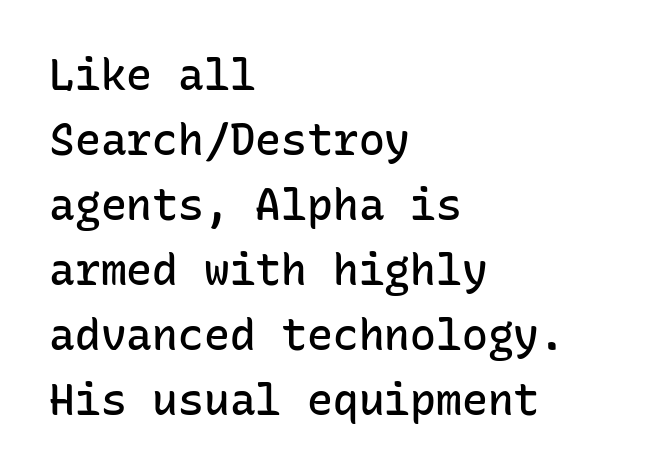
The image shows 43 px semibold sans-serif type, upright, monospaced; set left-aligned, normal line spacing (1.51x), normal letter spacing, not underlined; low stroke contrast and a medium x-height.
